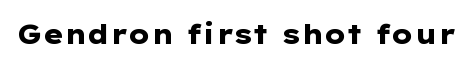
Q: Is the text bold? A: Yes.
Q: Is the text italic (slanted)? A: No, it is upright.
Q: Is the text underlined? A: No.
Q: Is the spacing between letters normal or unusually wide? A: Normal.
